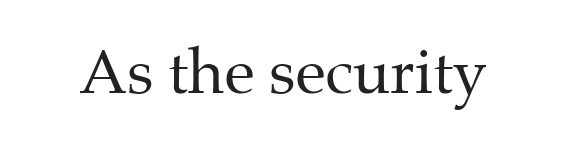
The image shows 62 px regular-weight serif type, upright; set normal letter spacing, not underlined; medium stroke contrast and a medium x-height.
